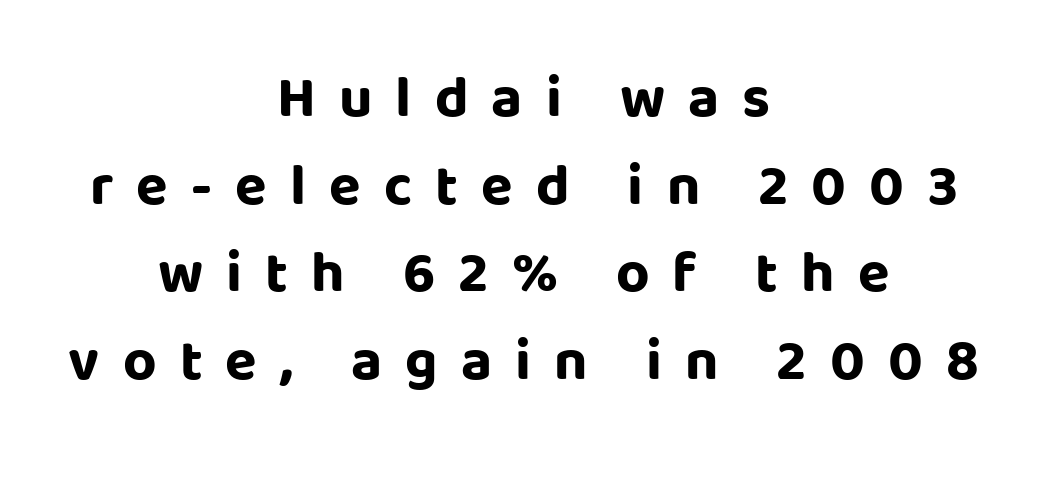
The image shows 58 px bold sans-serif type, upright; set centered, normal line spacing (1.51x), unusually wide letter spacing (+0.4 em), not underlined; low stroke contrast and a large x-height.
